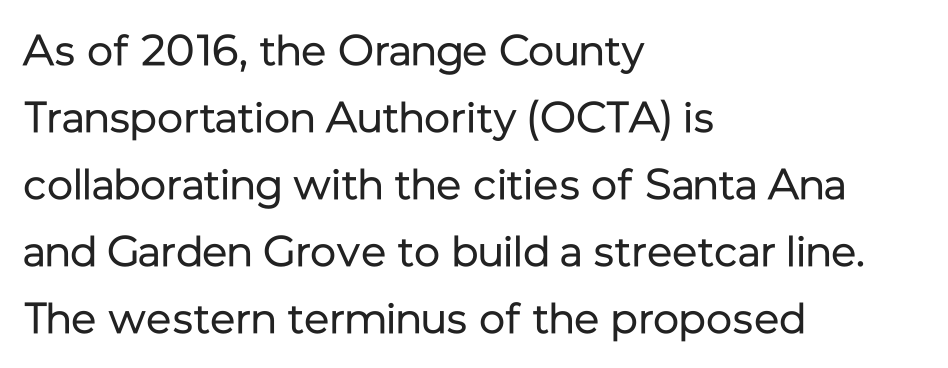
Q: Is the text bold? A: No.
Q: Is the text italic (slanted)? A: No, it is upright.
Q: Is the typeface a serif or a sans-serif typeface? A: Sans-serif.
Q: Is the text underlined? A: No.
Q: How is the paragraph aligned? A: Left-aligned.
Q: Is the spacing between letters normal or unusually wide? A: Normal.
Q: Is the spacing between lines tight, normal or loose? A: Normal.
Q: Width (condensed, normal, or wide)? A: Normal.
Q: Stroke contrast? A: Low.
Q: x-height? A: Medium.
Q: Monospaced? A: No.
